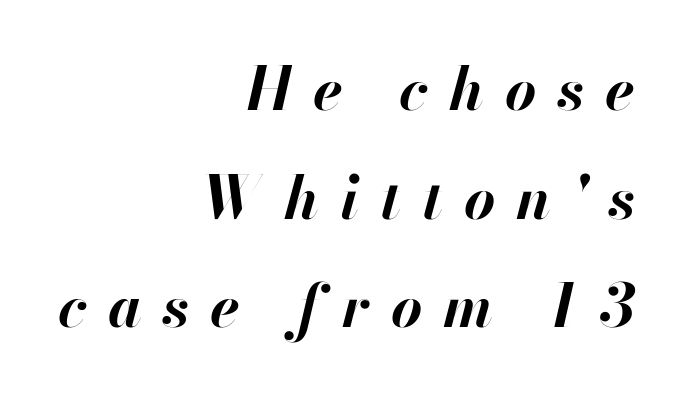
Caption: bold face, heavy strokes. Any mark beneath the type? The region is blank. A typesetter would call this proportional, since set widths differ per character. The text block is weighted toward the right margin, trailing off unevenly leftward. You can tell it's italic because the verticals aren't actually vertical.
